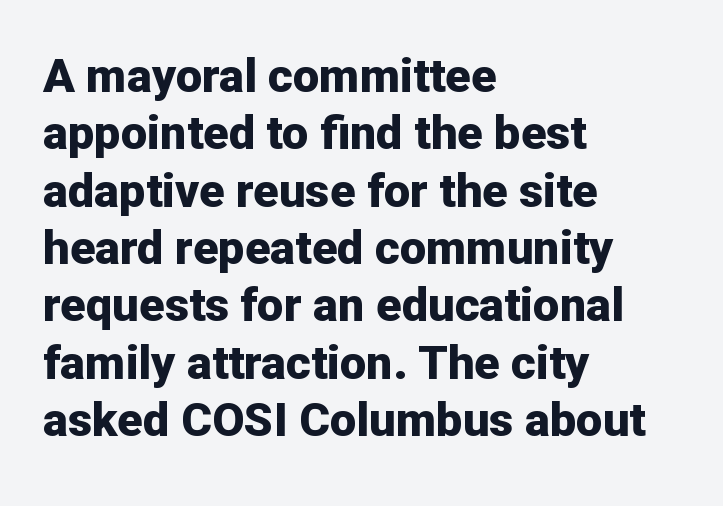
Q: Is the text bold? A: Yes.
Q: Is the text italic (slanted)? A: No, it is upright.
Q: Is the typeface a serif or a sans-serif typeface? A: Sans-serif.
Q: Is the text underlined? A: No.
Q: How is the paragraph aligned? A: Left-aligned.
Q: Is the spacing between letters normal or unusually wide? A: Normal.
Q: Width (condensed, normal, or wide)? A: Normal.
Q: Stroke contrast? A: Low.
Q: x-height? A: Medium.
Q: Monospaced? A: No.
